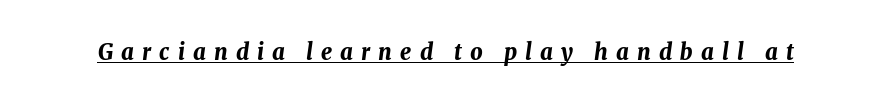
Q: Is the text bold? A: Yes.
Q: Is the text italic (slanted)? A: Yes, it leans right by about 8 degrees.
Q: Is the text underlined? A: Yes.
Q: Is the spacing between letters normal or unusually wide? A: Unusually wide.
